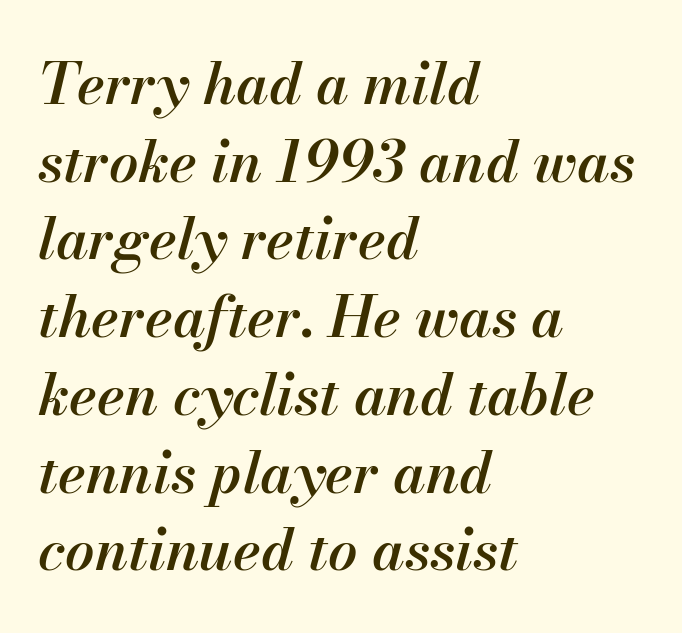
The text block is weighted toward the left margin, trailing off unevenly rightward. Glance below the letters and you will spot only blank space. This is oblique type, the kind used for emphasis or titles. A bit beefed up — I'd call it semibold rather than bold.
